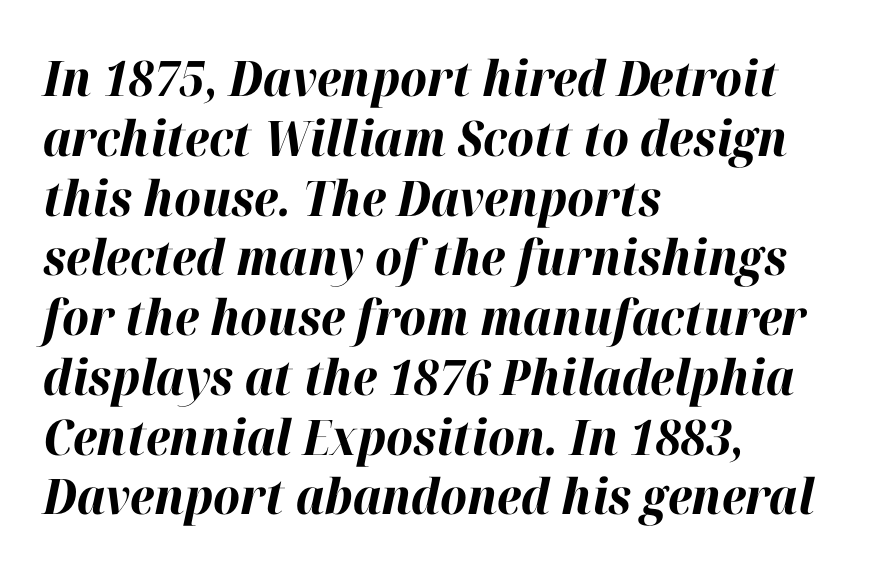
The space beneath each line is pristine and unruled. It's the slanting kind of type. Heavy-handed strokes throughout: this text is bold. Proportional: the letters do not fall into vertical columns. Words appear dense and cohesive because spacing is normal.
